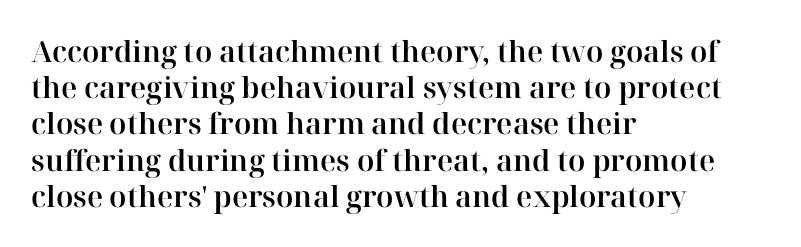
Q: Is the text italic (slanted)? A: No, it is upright.
Q: Is the typeface a serif or a sans-serif typeface? A: Serif.
Q: Is the text underlined? A: No.
Q: How is the paragraph aligned? A: Left-aligned.
Q: Is the spacing between letters normal or unusually wide? A: Normal.
Q: Is the spacing between lines tight, normal or loose? A: Normal.
Q: Width (condensed, normal, or wide)? A: Normal.
Q: Stroke contrast? A: High.
Q: x-height? A: Medium.
Q: Monospaced? A: No.
